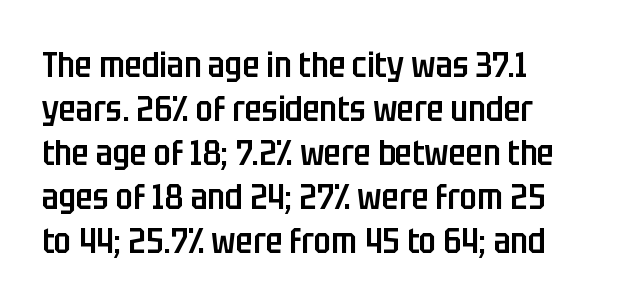
This rendering features lettering with no underline. A typesetter would mark this as roman, not italic. Type style note: lacks serifs. Honestly, the letter spacing is just normal — you wouldn't notice it.
